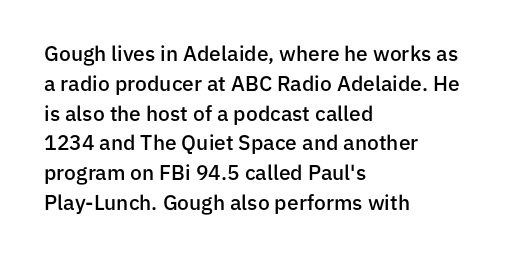
Every row of glyphs begins at an identical x-position on the left. Underlining? Definitely not there. What's the leading like? Ordinary, nothing unusual. The tracking reads as untouched default to a designer's eye. A fair bit of extra ink — the face is semibold, not bold.
